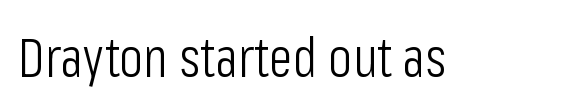
{"serif": "no", "italic": "no", "bold": "no", "weight": "light", "width": "condensed", "stroke_contrast": "low", "x_height": "medium", "monospaced": "no", "underline": "no", "letter_spacing": "normal", "letter_spacing_em": 0.0, "glyph_px": 55}
